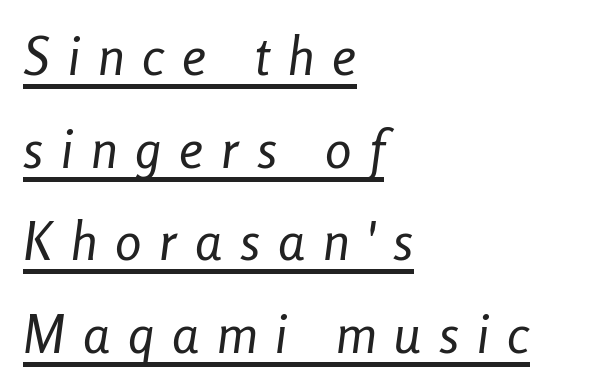
Q: Is the text bold? A: No.
Q: Is the text italic (slanted)? A: Yes, it leans right by about 8 degrees.
Q: Is the text underlined? A: Yes.
Q: How is the paragraph aligned? A: Left-aligned.
Q: Is the spacing between letters normal or unusually wide? A: Unusually wide.
Q: Width (condensed, normal, or wide)? A: Condensed.
Q: Stroke contrast? A: Low.
Q: x-height? A: Medium.
Q: Monospaced? A: No.
